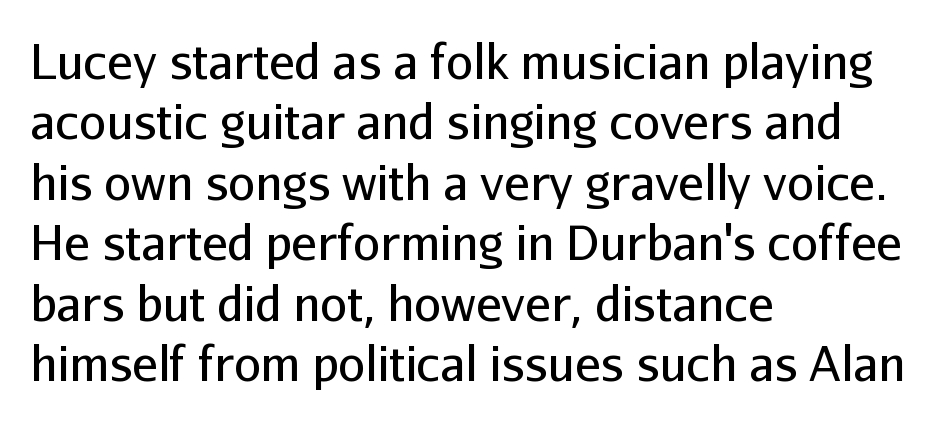
The image shows 48 px regular-weight sans-serif type, upright; set left-aligned, normal line spacing (1.26x), normal letter spacing, not underlined; low stroke contrast and a medium x-height.
